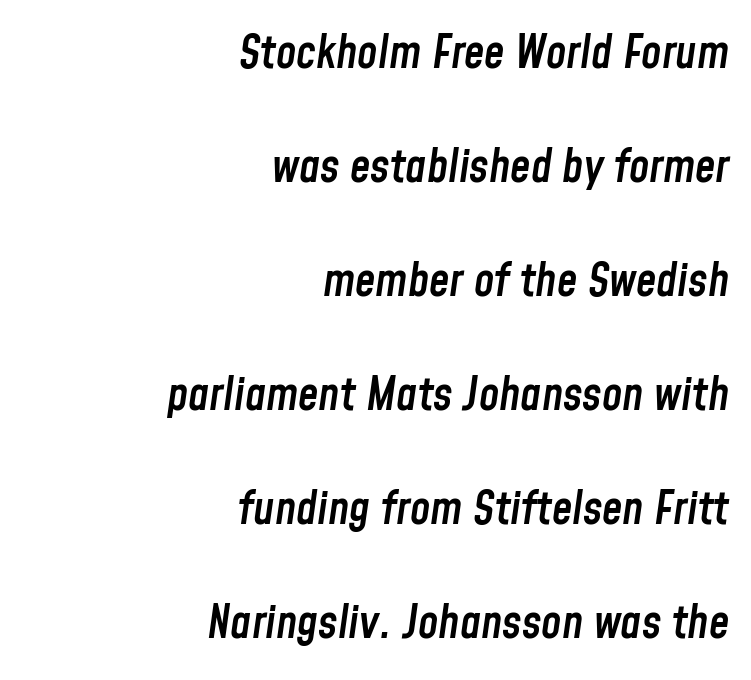
The image shows 46 px semibold, condensed type, italic (leaning right); set right-aligned, loose line spacing (2.48x), normal letter spacing, not underlined; low stroke contrast and a medium x-height.
